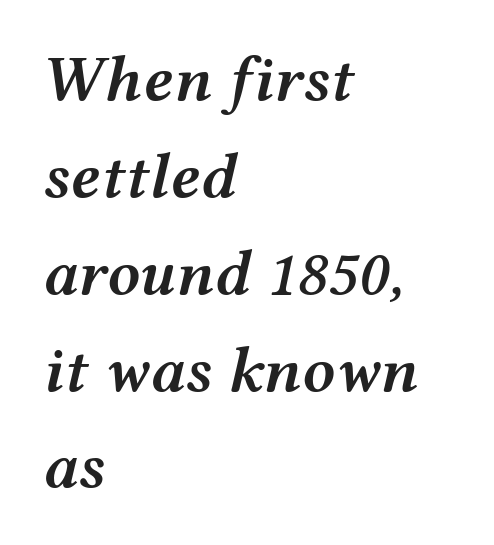
Is the block centered? No — it sits flush against the left margin. I'd describe the lettering as semibold — firm but not a full bold. Vertical spacing — default. Anything drawn beneath the words? Only blank space. The tracking reads as untouched default to a designer's eye.
